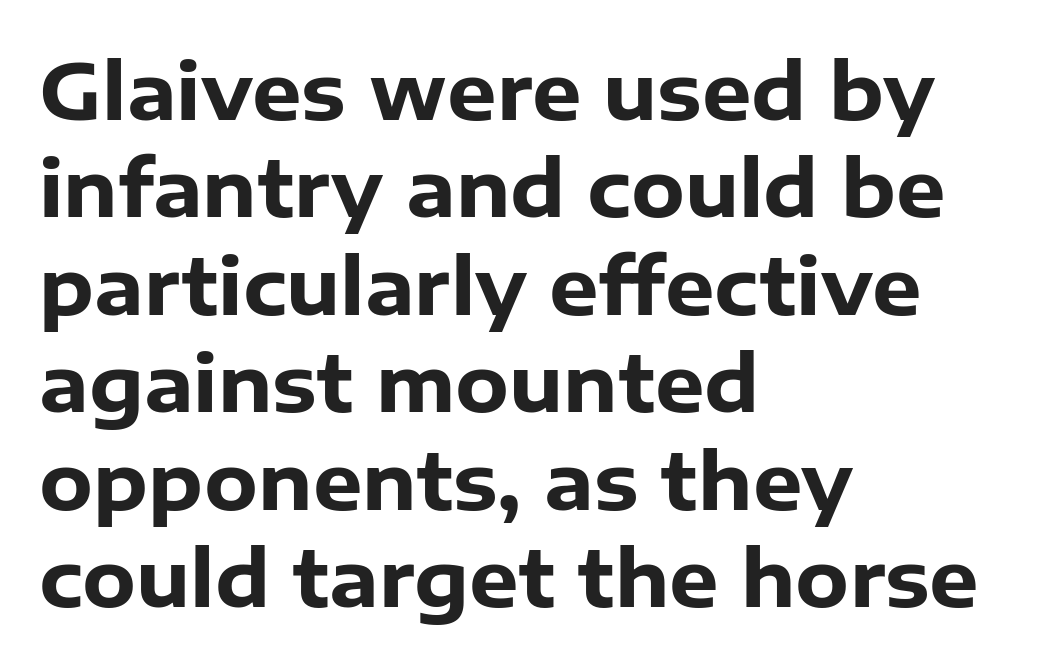
The letters stand straight up with perfectly vertical stems. What's the leading like? Ordinary, nothing unusual. I'd describe the lettering as bold — thick and assertive. Words appear dense and cohesive because spacing is normal. Any mark beneath the type? The region is blank. The text block is weighted toward the left margin, trailing off unevenly rightward.
